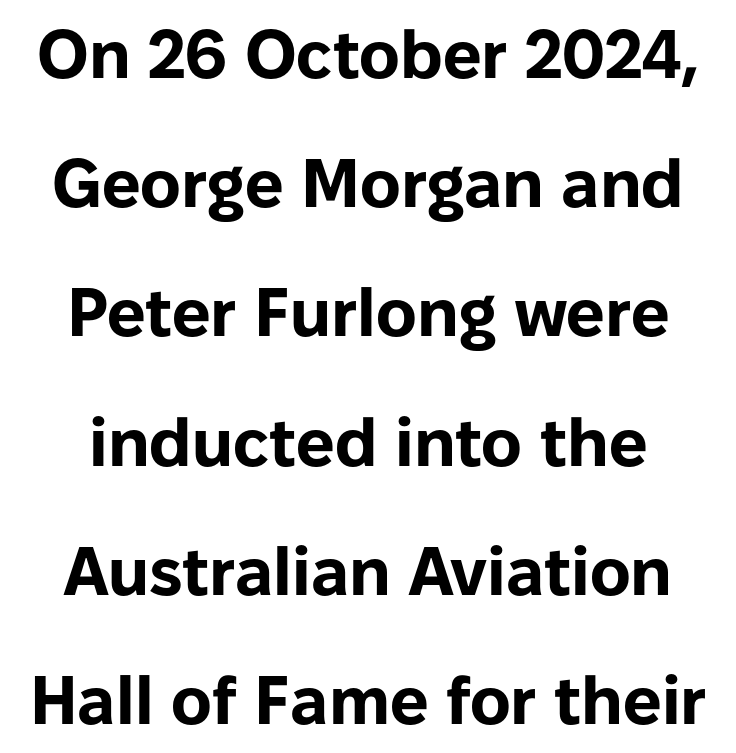
{"serif": "no", "italic": "no", "bold": "yes", "weight": "bold", "width": "normal", "stroke_contrast": "low", "x_height": "medium", "monospaced": "no", "underline": "no", "line_spacing": "loose", "line_spacing_ratio": 1.9, "letter_spacing": "normal", "letter_spacing_em": 0.0, "glyph_px": 68}
